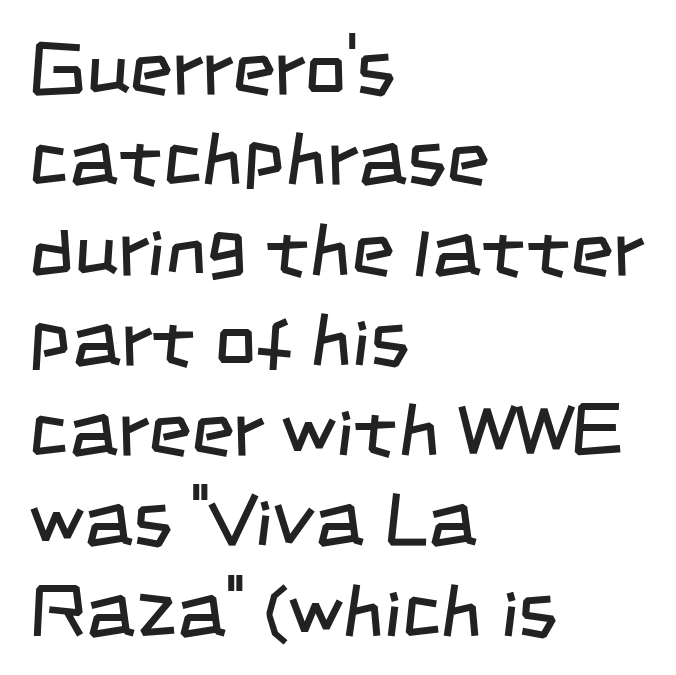
The passage shown has conventional tracking throughout. Descenders are the only things crossing below the line. Horizontally, the lines are justified to the leading edge only. Is this a heavy cut? Hardly; it is regular or lighter. The rendering uses natural spacing where letterforms have individual widths. What kind of face is this? One without serifs — a sans.
